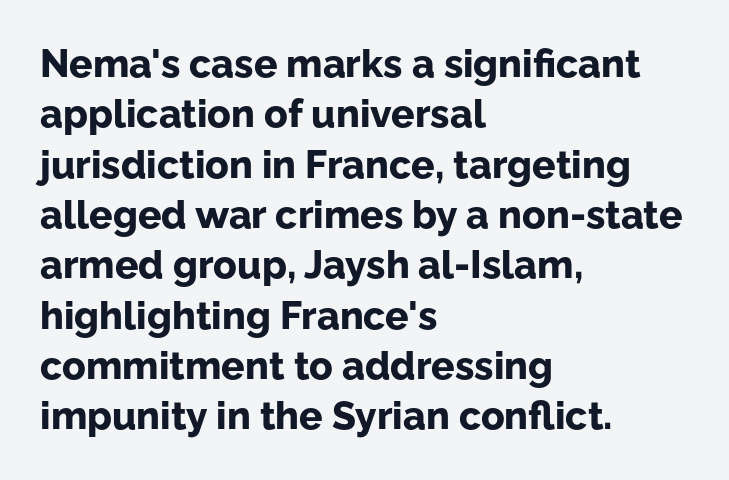
{"serif": "no", "italic": "no", "bold": "yes", "weight": "bold", "width": "normal", "stroke_contrast": "low", "x_height": "medium", "monospaced": "no", "underline": "no", "align": "left", "line_spacing": "normal", "line_spacing_ratio": 1.29, "letter_spacing": "normal", "letter_spacing_em": 0.0, "glyph_px": 39}
